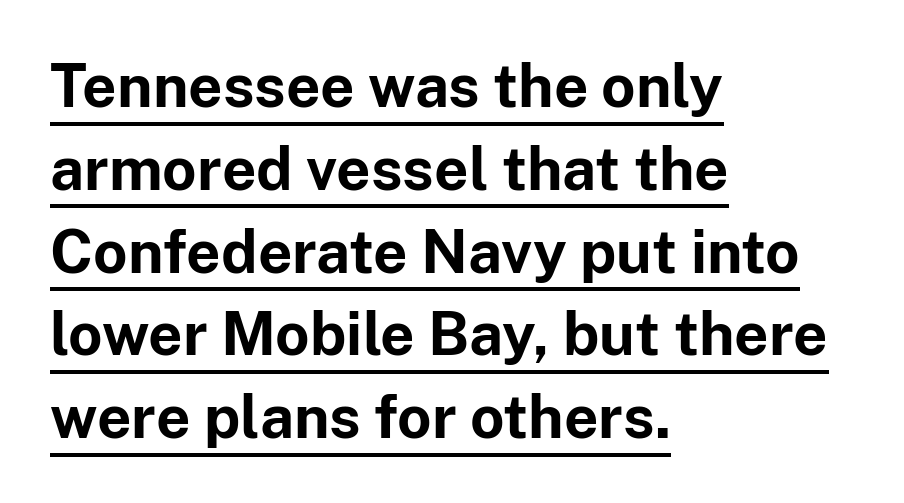
The image shows 60 px bold sans-serif type, upright; set left-aligned, normal line spacing (1.38x), normal letter spacing, underlined; low stroke contrast and a medium x-height.
